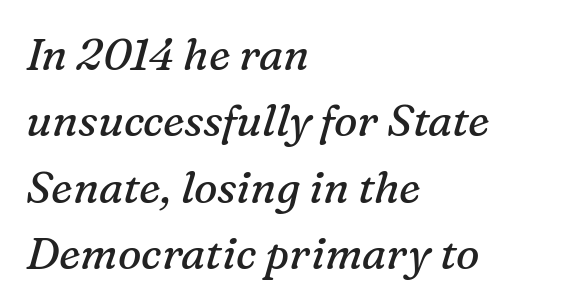
{"serif": "yes", "italic": "yes", "lean": "right", "slant_degrees": 16, "bold": "no", "weight": "regular", "width": "normal", "stroke_contrast": "medium", "x_height": "medium", "monospaced": "no", "underline": "no", "align": "left", "line_spacing": "normal", "line_spacing_ratio": 1.51, "letter_spacing": "normal", "letter_spacing_em": 0.0, "glyph_px": 44}
